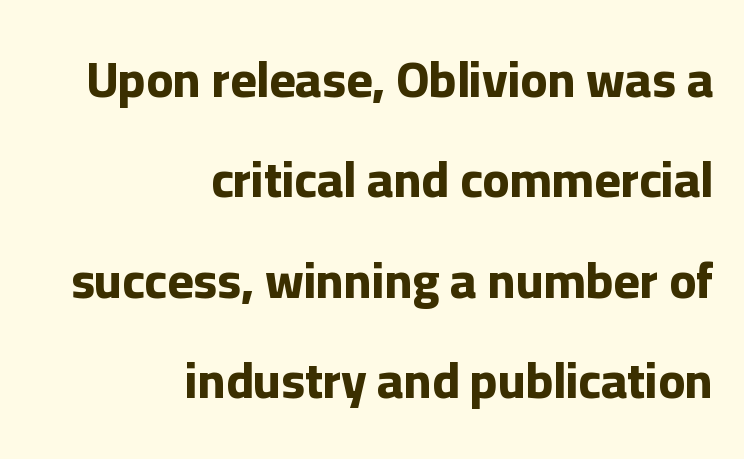
{"serif": "no", "italic": "no", "bold": "yes", "weight": "bold", "width": "normal", "stroke_contrast": "low", "x_height": "medium", "monospaced": "no", "underline": "no", "align": "right", "line_spacing": "loose", "line_spacing_ratio": 2.01, "letter_spacing": "normal", "letter_spacing_em": 0.0, "glyph_px": 50}
